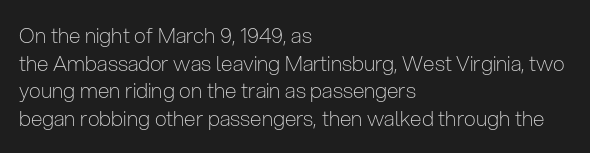
Q: Is the text bold? A: No.
Q: Is the text italic (slanted)? A: No, it is upright.
Q: Is the text underlined? A: No.
Q: How is the paragraph aligned? A: Left-aligned.
Q: Is the spacing between letters normal or unusually wide? A: Normal.
Q: Is the spacing between lines tight, normal or loose? A: Normal.
